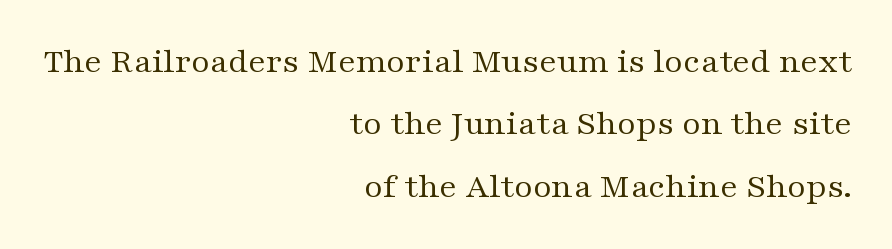
{"serif": "yes", "italic": "no", "bold": "no", "weight": "regular", "width": "wide", "stroke_contrast": "medium", "x_height": "medium", "monospaced": "no", "underline": "no", "align": "right", "line_spacing_ratio": 1.73, "letter_spacing": "normal", "letter_spacing_em": 0.0, "glyph_px": 36}
